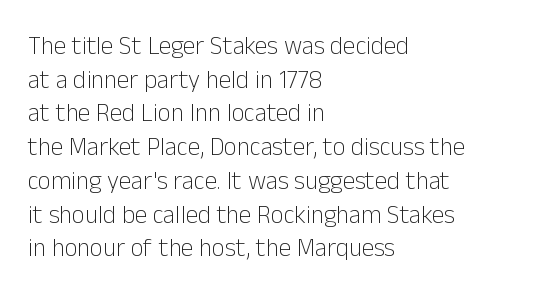
The image shows 25 px text type, upright; set left-aligned, normal line spacing (1.35x), normal letter spacing, not underlined.
